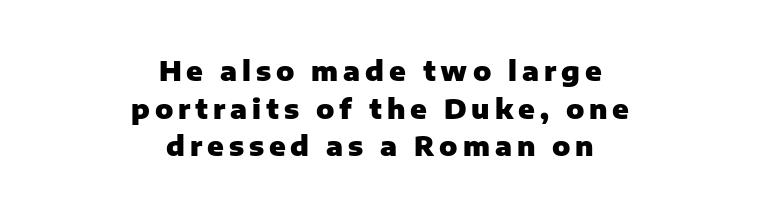
Strokes here are thick enough to call this a true bold. The lettering stays uniformly vertical, giving the passage a roman look. Normally led — the rows are evenly, conventionally spaced. Nobody drew a line under any word here. Does the copy run flush right? No — it is centered line by line.
